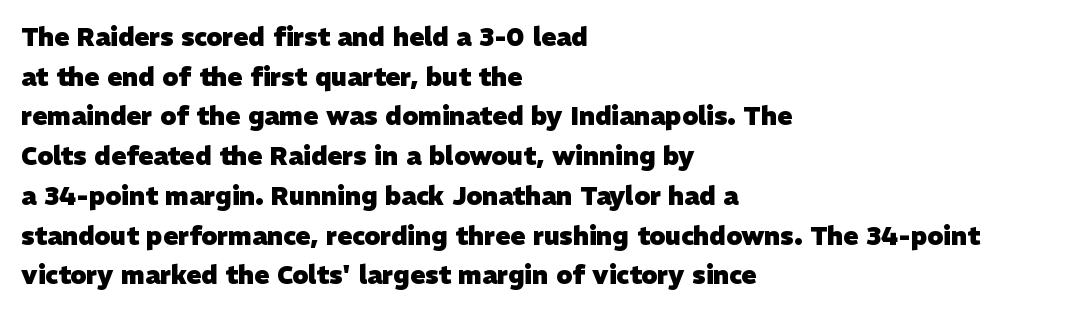
{"bold": "yes", "underline": "no", "align": "left", "line_spacing": "normal", "line_spacing_ratio": 1.59, "letter_spacing": "normal", "letter_spacing_em": 0.0, "glyph_px": 25}
